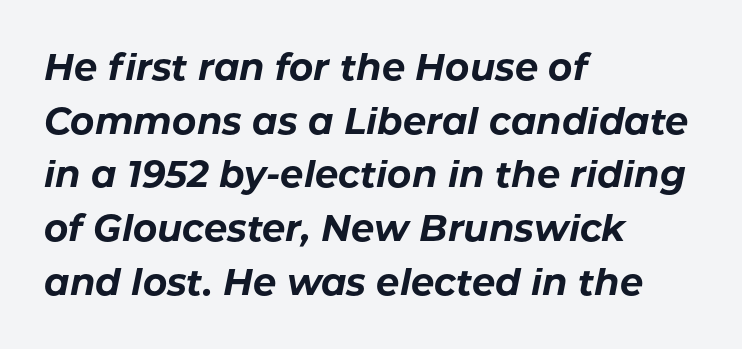
Tall strokes in this sample are angled rather than plumb. One glance says typical: line gaps are just what's usual. You could not count columns in this text — the font is proportionally spaced. Compared with typical body copy, the letter spacing here is the same. Descenders hang freely into open space.
